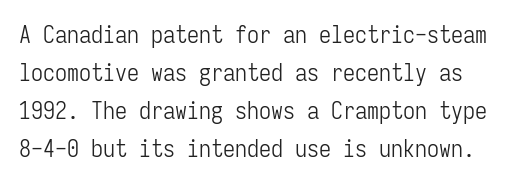
Q: Is the text bold? A: No.
Q: Is the text italic (slanted)? A: No, it is upright.
Q: Is the text underlined? A: No.
Q: Is the spacing between letters normal or unusually wide? A: Normal.
Q: Is the spacing between lines tight, normal or loose? A: Normal.
